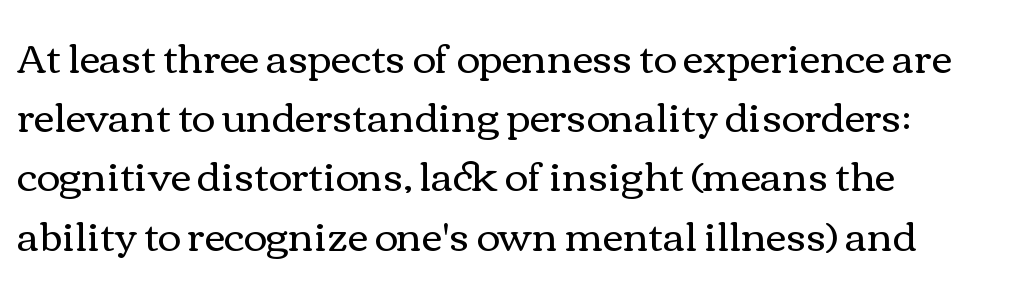
In CSS terms this would be text-align: left. This sample uses plain, unmodified letter spacing. Heft: none added — not bold. Ascenders rise straight up at ninety degrees.
